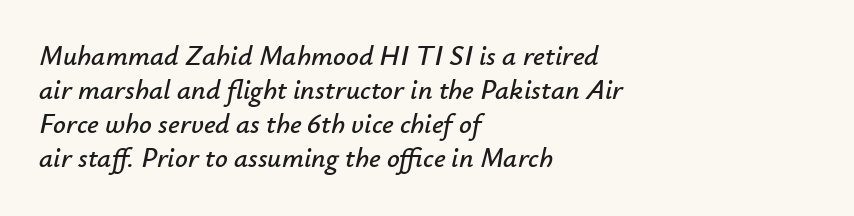
Q: Is the text italic (slanted)? A: Yes, it leans right by about 12 degrees.
Q: Is the text underlined? A: No.
Q: How is the paragraph aligned? A: Left-aligned.
Q: Is the spacing between letters normal or unusually wide? A: Normal.
Q: Width (condensed, normal, or wide)? A: Normal.
Q: Stroke contrast? A: Low.
Q: x-height? A: Small.
Q: Monospaced? A: No.
